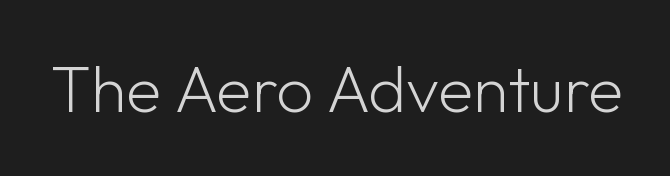
{"serif": "no", "italic": "no", "bold": "no", "weight": "light", "width": "normal", "stroke_contrast": "low", "x_height": "medium", "monospaced": "no", "underline": "no", "letter_spacing": "normal", "letter_spacing_em": 0.0, "glyph_px": 65}
